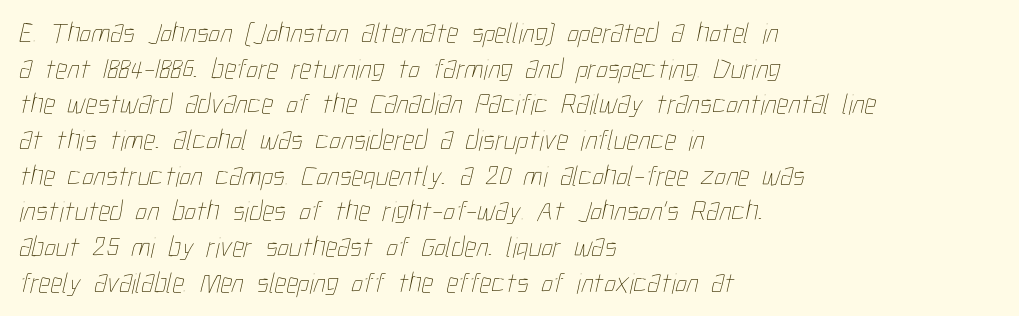
Check under the words: just untouched page. The ragged edge is on the right, which tells us the setting is flush left. Think of a printed novel: that variable character pitch is what you see here. Glyph-to-glyph distance matches everyday printed text. The letterforms sit at book weight or below.
